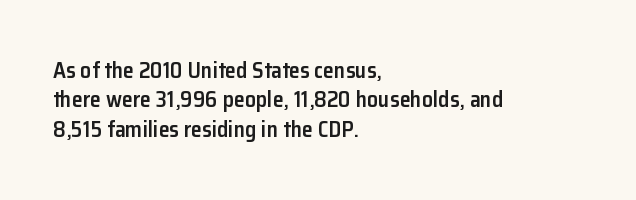
Notice how the passage keeps a crisp vertical edge on the left only. It's the straight-up-and-down kind of type. The zone under the glyphs is completely vacant. This is moderately heavy type, rendered in semibold. Compared with typical paragraphs, the rows here are spaced about the same.
